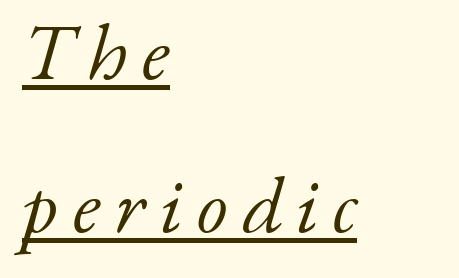
{"serif": "yes", "italic": "yes", "lean": "right", "slant_degrees": 17, "bold": "no", "weight": "light", "width": "normal", "stroke_contrast": "low", "x_height": "small", "monospaced": "no", "underline": "yes", "align": "left", "line_spacing": "loose", "line_spacing_ratio": 1.94, "glyph_px": 79}
